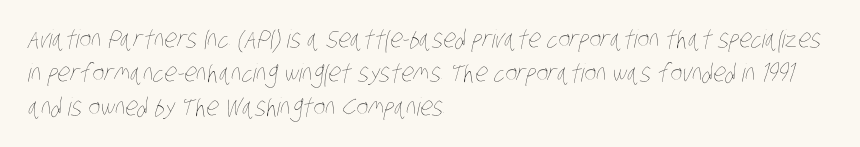
{"bold": "no", "underline": "no", "align": "left", "line_spacing": "normal", "line_spacing_ratio": 1.36, "letter_spacing": "normal", "letter_spacing_em": 0.0, "glyph_px": 25}
